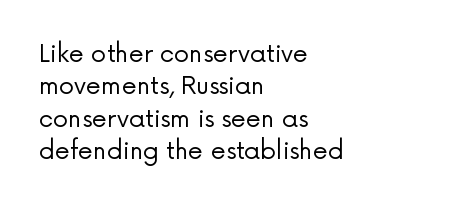
{"italic": "no", "bold": "no", "underline": "no", "align": "left", "line_spacing": "normal", "line_spacing_ratio": 1.35, "letter_spacing": "normal", "letter_spacing_em": 0.0, "glyph_px": 24}
